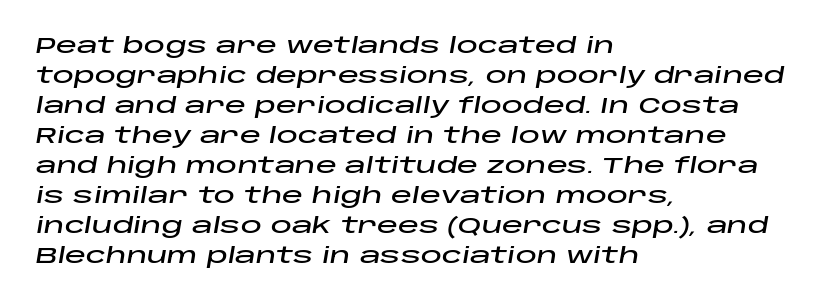
Line spacing here is normal. The passage is arranged the way most books set body copy — flush left. This rendering leaves character spacing at its baseline value. Just letters on the line, the space beneath them empty. Posture: slanted.
